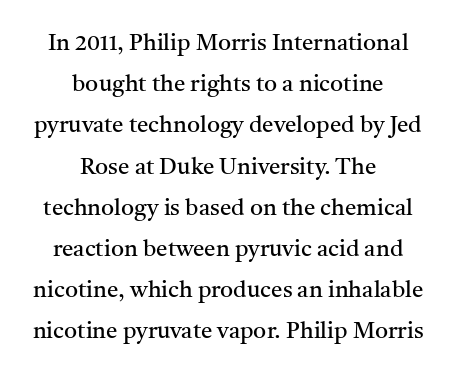
The words here are not underlined. Unbolded letterforms with no extra heft. Every stem runs plumb, perpendicular to the baseline. The lines in this sample share a center point and differ in where they start and stop.
